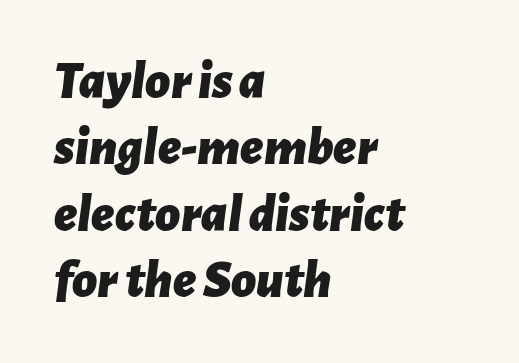
{"italic": "yes", "lean": "right", "slant_degrees": 7, "bold": "yes", "weight": "bold", "width": "normal", "stroke_contrast": "low", "x_height": "medium", "monospaced": "no", "underline": "no", "align": "left", "line_spacing_ratio": 1.23, "letter_spacing": "normal", "letter_spacing_em": 0.0, "glyph_px": 54}
